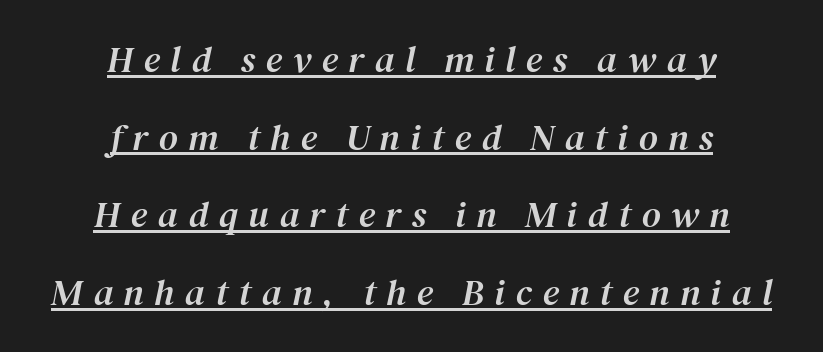
{"serif": "yes", "italic": "yes", "lean": "right", "slant_degrees": 12, "width": "normal", "stroke_contrast": "medium", "x_height": "medium", "monospaced": "no", "underline": "yes", "align": "center", "line_spacing": "loose", "line_spacing_ratio": 2.1, "letter_spacing": "wide", "letter_spacing_em": 0.28, "glyph_px": 37}
